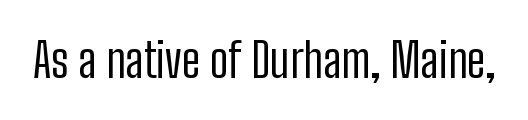
The image shows 47 px regular-weight, condensed sans-serif type, upright; set normal letter spacing, not underlined; low stroke contrast and a medium x-height.
